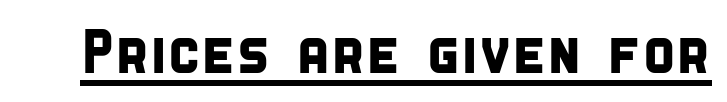
Q: Is the typeface a serif or a sans-serif typeface? A: Sans-serif.
Q: Is the text underlined? A: Yes.
Q: Is the spacing between letters normal or unusually wide? A: Normal.
Q: Width (condensed, normal, or wide)? A: Condensed.
Q: Stroke contrast? A: Low.
Q: x-height? A: Large.
Q: Monospaced? A: No.
